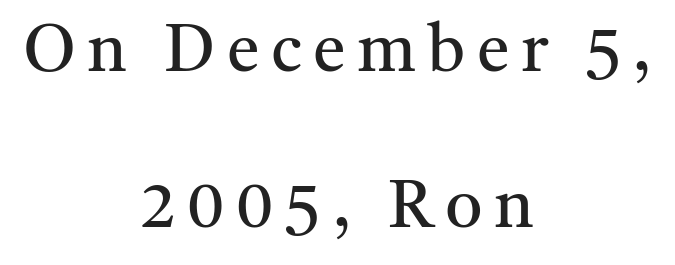
{"serif": "yes", "italic": "no", "bold": "no", "weight": "regular", "width": "normal", "stroke_contrast": "medium", "x_height": "medium", "monospaced": "no", "underline": "no", "align": "center", "line_spacing": "loose", "line_spacing_ratio": 2.36, "glyph_px": 66}
